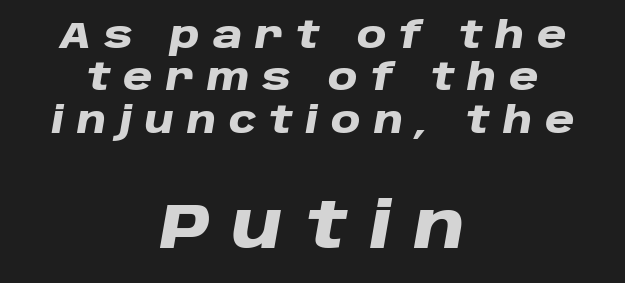
{"italic": "yes", "lean": "right", "slant_degrees": 10, "bold": "yes", "weight": "heavy", "width": "wide", "stroke_contrast": "low", "x_height": "large", "monospaced": "no", "underline": "no", "align": "center", "line_spacing_ratio": 1.18, "letter_spacing": "wide", "letter_spacing_em": 0.36, "larger_block": "second", "size_ratio": 1.75, "glyph_px": 63}
